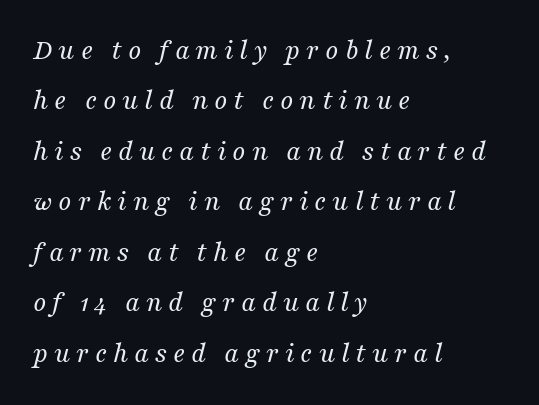
The rendering uses natural spacing where letterforms have individual widths. The letterforms sit at book weight or below. This rendering widens character spacing well past its baseline value. Only glyphs here, with clear space below each row. Typeset ragged right — the left edge is the straight one. The type family on display is of the serif kind.
